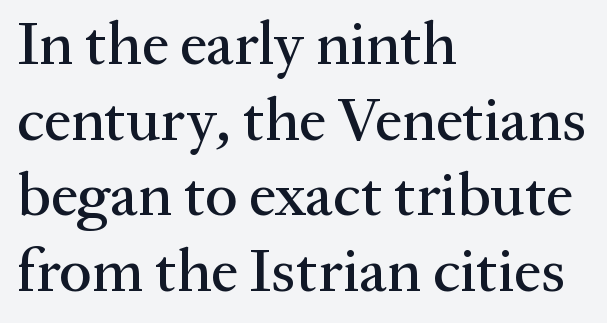
Is this a sans? No — the strokes have serifs. Rule under the text: the space is simply empty. The axis of the letterforms is exactly vertical. Left-aligned paragraph, ragged on the right. Each letter keeps its own natural width here, so spacing adapts to shape. A typesetter would call this zero additional tracking.
